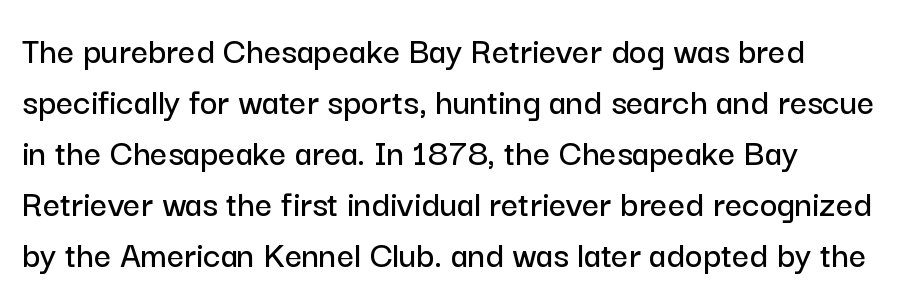
To sum up the face: it is a sans, with no serifs. The letterforms sit shoulder to shoulder at normal distance. Each new line begins a customary step beneath the previous one. Quick note: not italic, upright. Decoration check: the copy has no underline.
